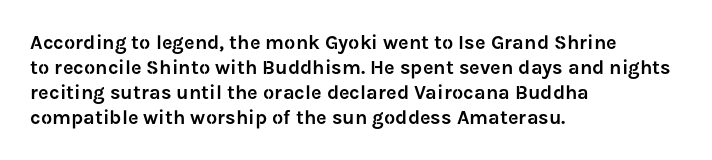
The space between consecutive lines is moderate. The area under the type is left untouched. The letters sit at their default tracking, neither squeezed nor spread. If you drew a line through each stem, it would be perfectly vertical. This rendering uses left alignment, leaving the right contour irregular.
